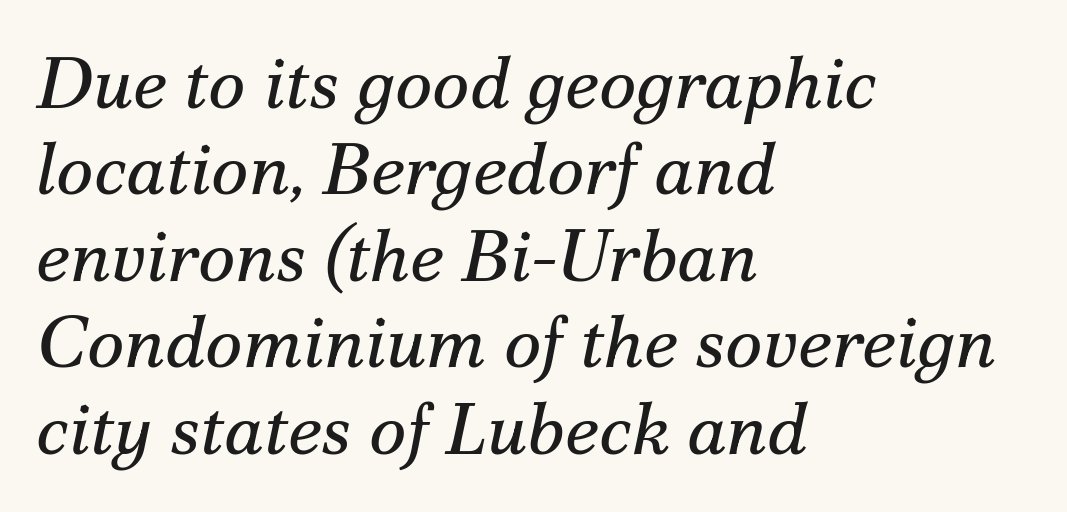
{"serif": "yes", "italic": "yes", "lean": "right", "slant_degrees": 12, "bold": "no", "weight": "regular", "width": "normal", "stroke_contrast": "medium", "x_height": "small", "monospaced": "no", "underline": "no", "align": "left", "line_spacing_ratio": 1.2, "letter_spacing": "normal", "letter_spacing_em": 0.0, "glyph_px": 72}
